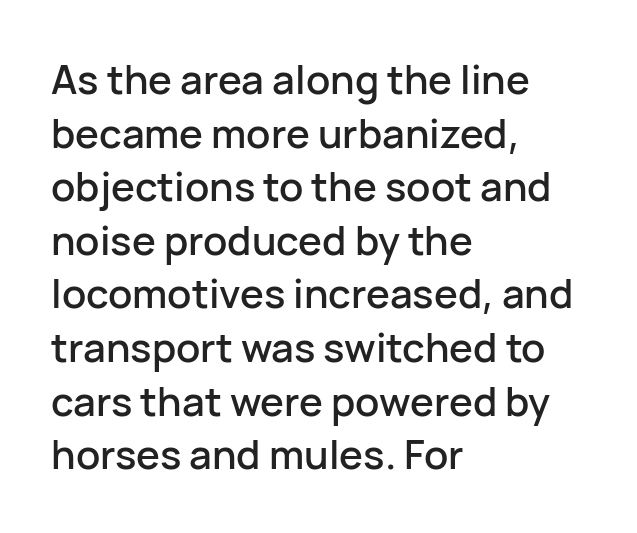
The image shows 40 px sans-serif type, upright; set left-aligned, normal line spacing (1.34x), normal letter spacing, not underlined; low stroke contrast and a medium x-height.
